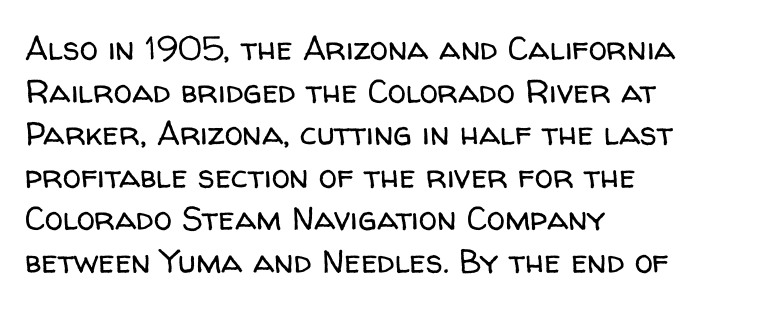
The image shows 33 px regular-weight sans-serif type, upright; set left-aligned, normal line spacing (1.29x), normal letter spacing, not underlined; low stroke contrast and a medium x-height.
